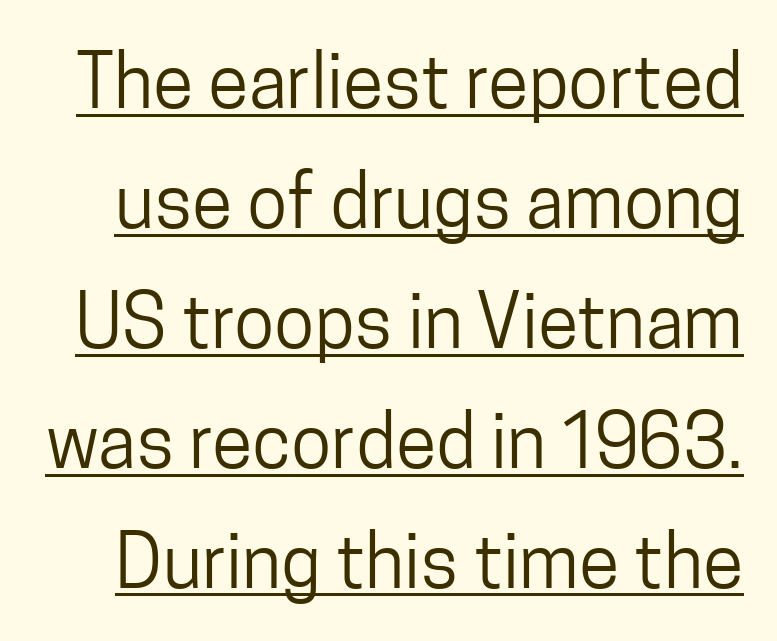
Q: Is the text bold? A: No.
Q: Is the text italic (slanted)? A: No, it is upright.
Q: Is the typeface a serif or a sans-serif typeface? A: Sans-serif.
Q: Is the text underlined? A: Yes.
Q: Is the spacing between letters normal or unusually wide? A: Normal.
Q: Is the spacing between lines tight, normal or loose? A: Normal.
Q: Width (condensed, normal, or wide)? A: Condensed.
Q: Stroke contrast? A: Low.
Q: x-height? A: Medium.
Q: Monospaced? A: No.
